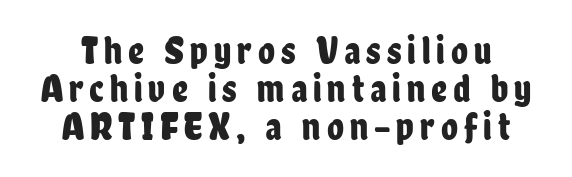
The image shows 39 px condensed sans-serif type, upright; set tight line spacing (0.97x), not underlined; low stroke contrast and a medium x-height.
